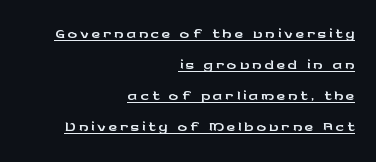
The ragged edge is on the left, which tells us the setting is flush right. Every word sits above its own underline. Ascenders rise straight up at ninety degrees. One glance says typical: line gaps are just what's usual.
